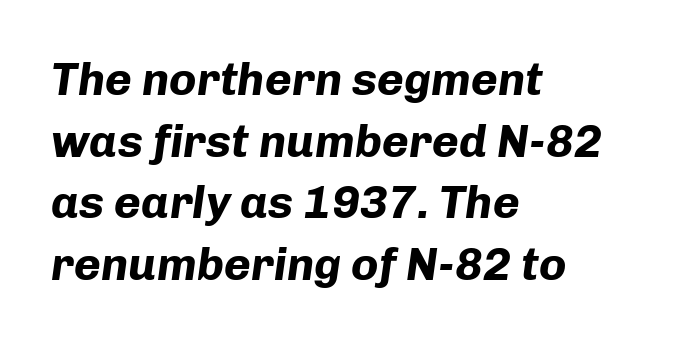
Only glyphs here, with clear space below each row. The face used here is proportionally spaced, like ordinary book or web type. Summary of vertical rhythm: regular, with standard interline spacing. Is the type slanted? Yes — the strokes lean at a clear angle. The horizontal fit of the characters is conventional and even.
